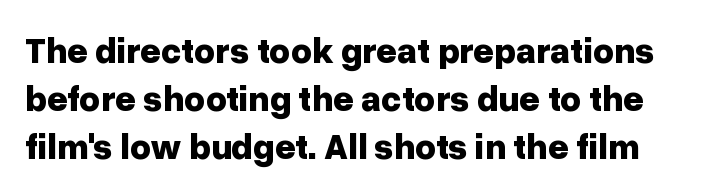
Q: Is the text bold? A: Yes.
Q: Is the text italic (slanted)? A: No, it is upright.
Q: Is the typeface a serif or a sans-serif typeface? A: Sans-serif.
Q: Is the text underlined? A: No.
Q: Is the spacing between letters normal or unusually wide? A: Normal.
Q: Is the spacing between lines tight, normal or loose? A: Normal.
Q: Width (condensed, normal, or wide)? A: Normal.
Q: Stroke contrast? A: Low.
Q: x-height? A: Medium.
Q: Monospaced? A: No.
